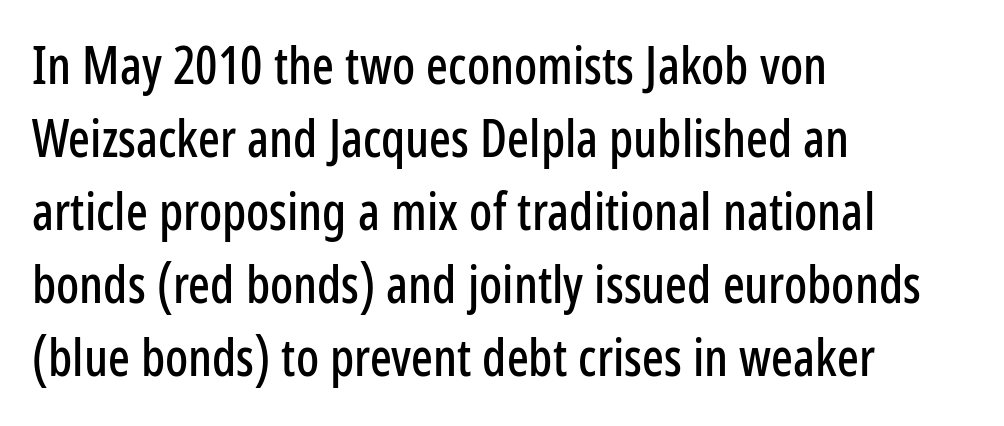
Q: Is the text italic (slanted)? A: No, it is upright.
Q: Is the typeface a serif or a sans-serif typeface? A: Sans-serif.
Q: Is the text underlined? A: No.
Q: How is the paragraph aligned? A: Left-aligned.
Q: Is the spacing between letters normal or unusually wide? A: Normal.
Q: Is the spacing between lines tight, normal or loose? A: Normal.
Q: Width (condensed, normal, or wide)? A: Condensed.
Q: Stroke contrast? A: Low.
Q: x-height? A: Medium.
Q: Monospaced? A: No.
